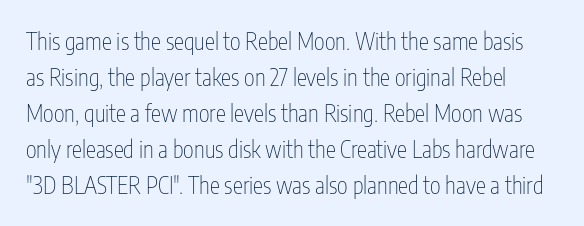
The font is comparable to plain body text, perhaps lighter. Honestly, the letter spacing is just normal — you wouldn't notice it. Ascenders rise straight up at ninety degrees. This block has exactly the height ordinary leading produces. The strip under each line holds only bare page.
